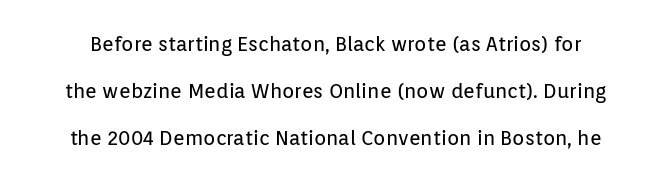
Observe the ordinary spacing: letters are neighbours, not strangers. Do the letters lean? They stand straight. Underline: absent. Nothing heavy about these letters — not bold at all.
